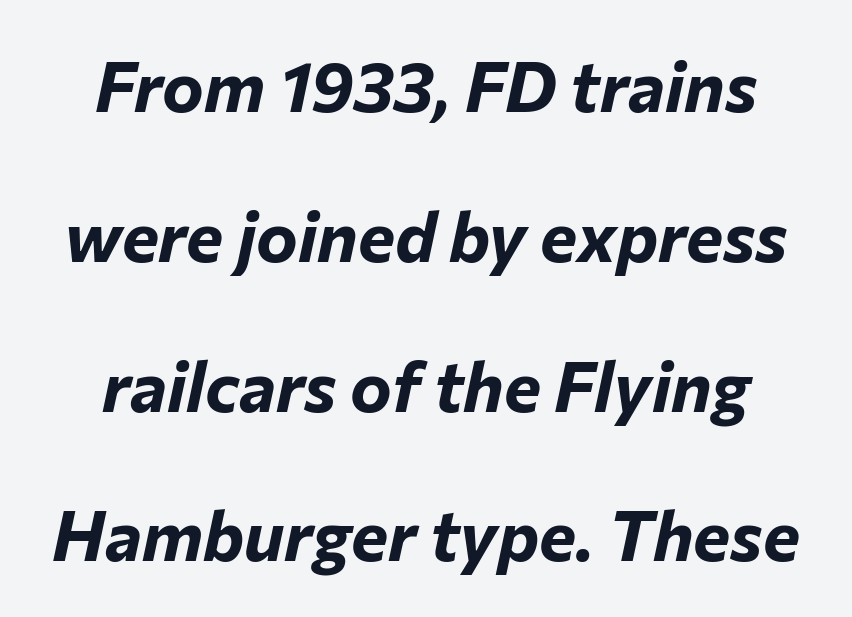
Q: Is the text bold? A: Yes.
Q: Is the text italic (slanted)? A: Yes, it leans right by about 12 degrees.
Q: Is the text underlined? A: No.
Q: Is the spacing between letters normal or unusually wide? A: Normal.
Q: Is the spacing between lines tight, normal or loose? A: Loose.
Q: Width (condensed, normal, or wide)? A: Normal.
Q: Stroke contrast? A: Low.
Q: x-height? A: Medium.
Q: Monospaced? A: No.
